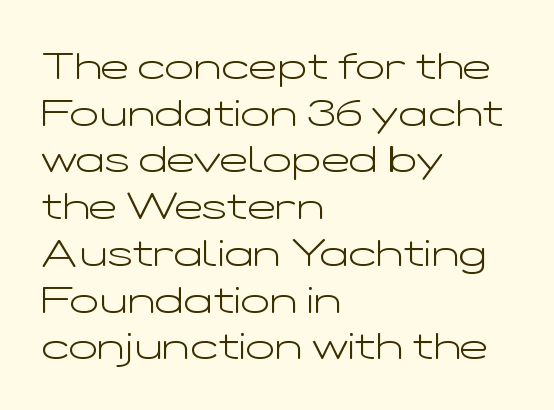
{"serif": "no", "italic": "no", "bold": "no", "weight": "light", "width": "wide", "stroke_contrast": "low", "x_height": "medium", "monospaced": "no", "underline": "no", "align": "left", "line_spacing_ratio": 1.23, "letter_spacing": "normal", "letter_spacing_em": 0.0, "glyph_px": 38}
